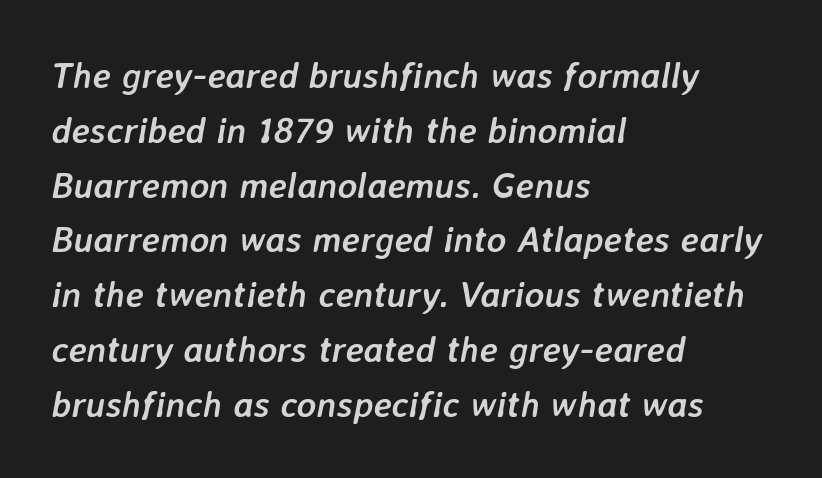
The image shows 37 px semibold type, italic (leaning right); set left-aligned, normal line spacing (1.48x), normal letter spacing, not underlined; low stroke contrast and a medium x-height.
